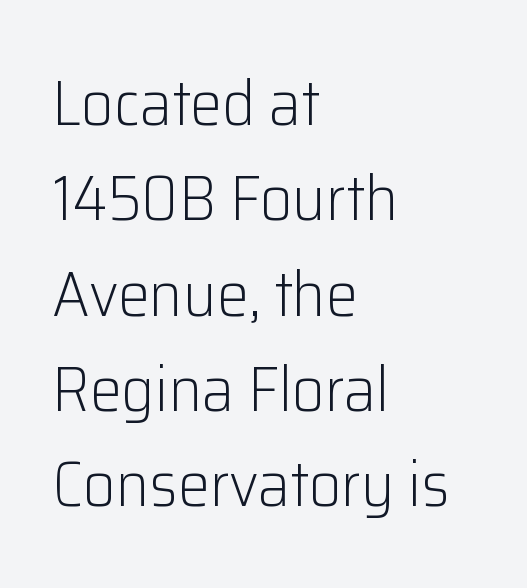
{"serif": "no", "italic": "no", "bold": "no", "weight": "light", "width": "normal", "stroke_contrast": "low", "x_height": "medium", "monospaced": "no", "underline": "no", "align": "left", "line_spacing": "normal", "line_spacing_ratio": 1.49, "letter_spacing": "normal", "letter_spacing_em": 0.0, "glyph_px": 64}
